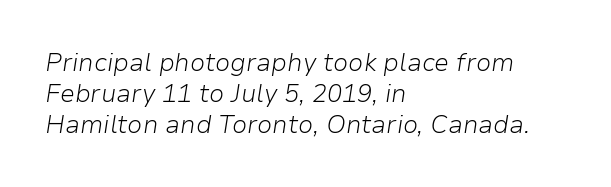
The space directly below the letters is spotless. Is the type slanted? Yes — the strokes lean at a clear angle. Typeset ragged right — the left edge is the straight one. No chunkiness to these letters — they're not bold. This rendering leaves character spacing at its baseline value.
